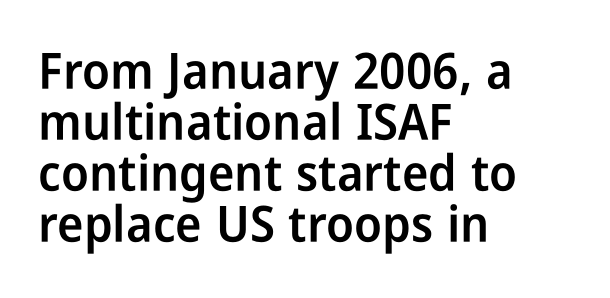
{"serif": "no", "italic": "no", "bold": "semi", "weight": "semibold", "width": "condensed", "stroke_contrast": "low", "x_height": "medium", "monospaced": "no", "underline": "no", "align": "left", "line_spacing": "tight", "line_spacing_ratio": 1.02, "letter_spacing": "normal", "letter_spacing_em": 0.0, "glyph_px": 50}
